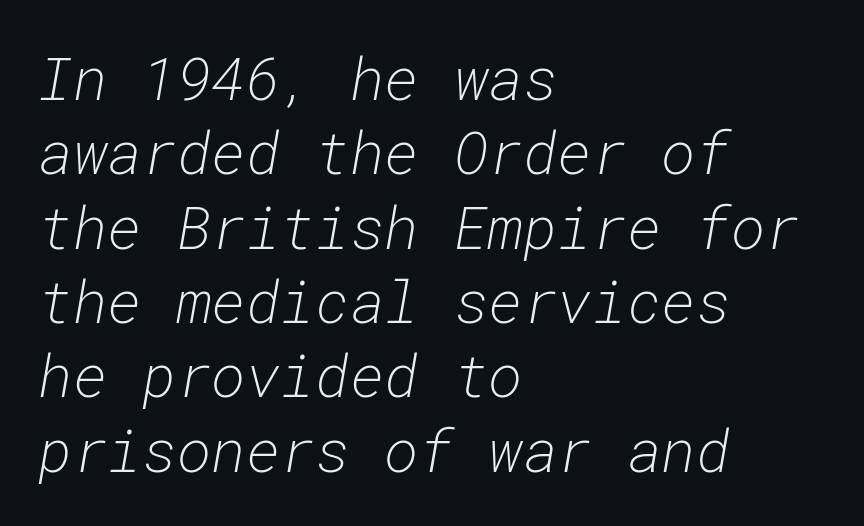
{"italic": "yes", "lean": "right", "slant_degrees": 10, "bold": "no", "weight": "light", "width": "normal", "stroke_contrast": "low", "x_height": "medium", "monospaced": "yes", "underline": "no", "align": "left", "line_spacing": "normal", "line_spacing_ratio": 1.26, "letter_spacing": "normal", "letter_spacing_em": 0.0, "glyph_px": 59}
